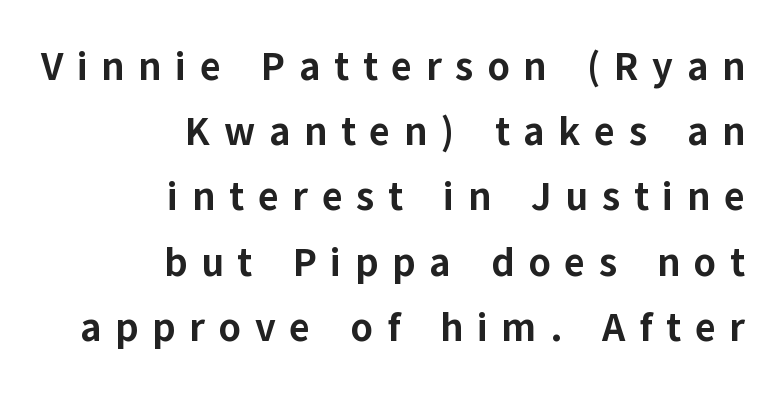
Note the varied advance widths — an 'i' is clearly narrower than an 'm'. This is roman type, the default non-slanted kind. Typeset ragged left — the right edge is the straight one. Letterform terminals end flat and unadorned throughout the passage. The type is letterspaced generously, with wide tracking.
